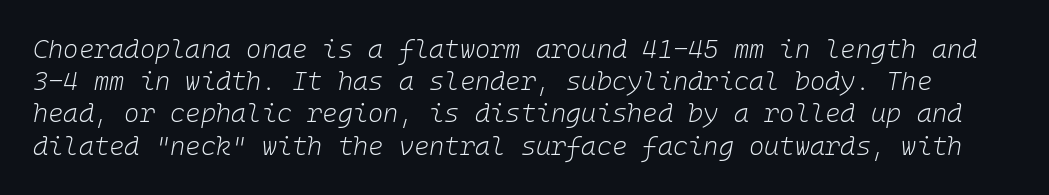
Compared with a typical body face, this is equally light or lighter still. Standard letterfit; no display-style spreading of the glyphs. The baseline area is clear. The specimen reads as italic at a glance.
